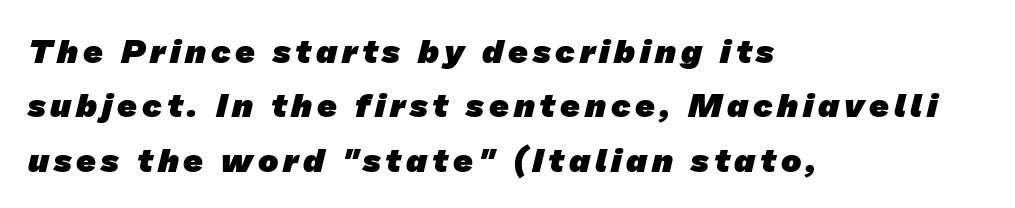
{"serif": "no", "bold": "yes", "weight": "heavy", "width": "normal", "stroke_contrast": "low", "x_height": "medium", "monospaced": "no", "underline": "no", "align": "left", "line_spacing": "normal", "line_spacing_ratio": 1.6, "glyph_px": 34}
